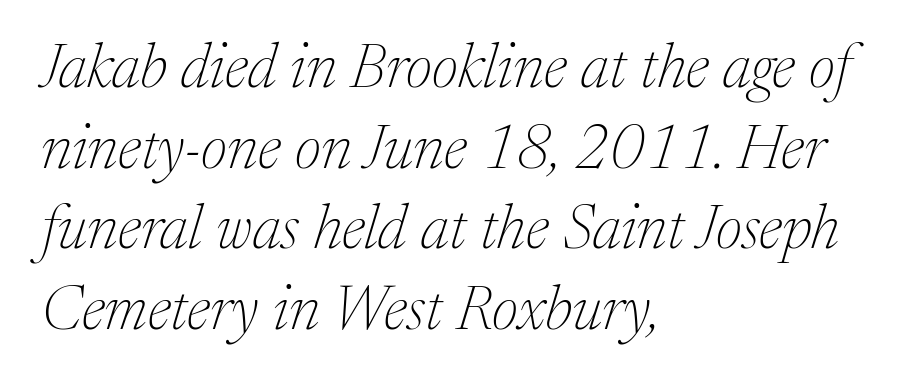
{"serif": "yes", "italic": "yes", "lean": "right", "slant_degrees": 17, "bold": "no", "weight": "thin", "width": "normal", "stroke_contrast": "medium", "x_height": "medium", "monospaced": "no", "underline": "no", "align": "left", "line_spacing": "normal", "line_spacing_ratio": 1.3, "letter_spacing": "normal", "letter_spacing_em": 0.0, "glyph_px": 62}
